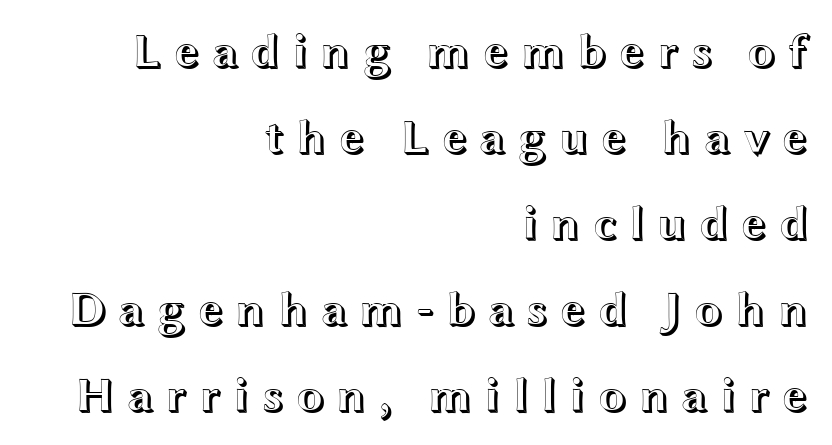
Q: Is the text italic (slanted)? A: No, it is upright.
Q: Is the text underlined? A: No.
Q: How is the paragraph aligned? A: Right-aligned.
Q: Is the spacing between letters normal or unusually wide? A: Unusually wide.
Q: Width (condensed, normal, or wide)? A: Wide.
Q: x-height? A: Medium.
Q: Monospaced? A: No.
